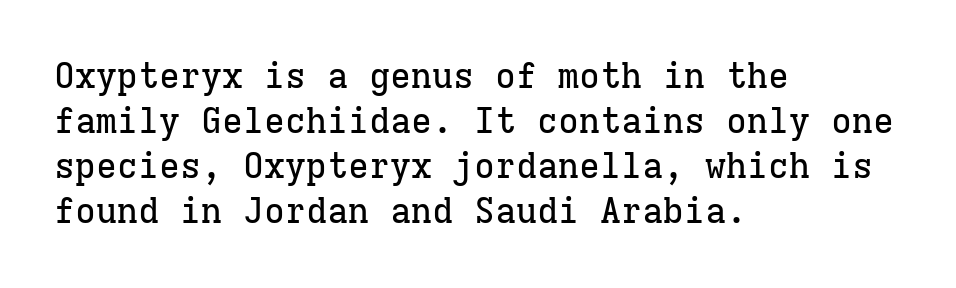
{"serif": "yes", "italic": "no", "width": "normal", "stroke_contrast": "low", "x_height": "medium", "monospaced": "yes", "underline": "no", "align": "left", "line_spacing": "normal", "line_spacing_ratio": 1.29, "letter_spacing": "normal", "letter_spacing_em": 0.0, "glyph_px": 35}
